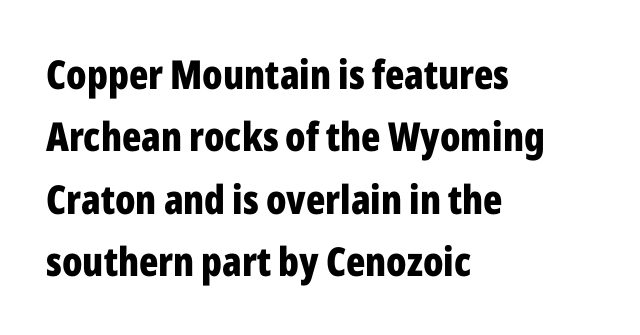
{"serif": "no", "italic": "no", "bold": "yes", "weight": "bold", "width": "condensed", "stroke_contrast": "low", "x_height": "medium", "monospaced": "no", "underline": "no", "align": "left", "line_spacing": "normal", "line_spacing_ratio": 1.56, "letter_spacing": "normal", "letter_spacing_em": 0.0, "glyph_px": 40}
